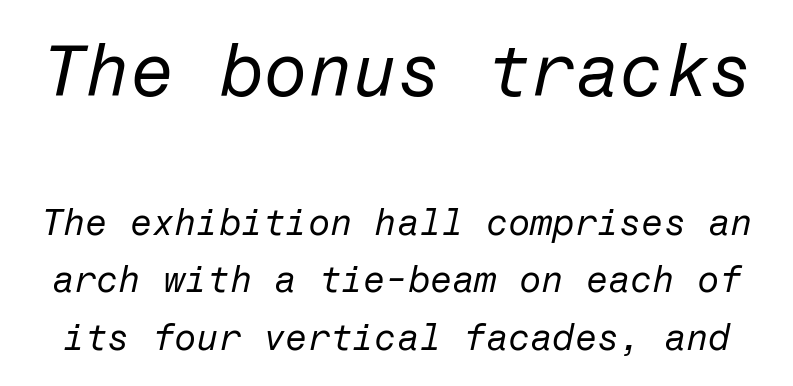
{"italic": "yes", "lean": "right", "slant_degrees": 12, "bold": "no", "weight": "regular", "width": "normal", "stroke_contrast": "low", "x_height": "medium", "underline": "no", "line_spacing": "normal", "line_spacing_ratio": 1.6, "letter_spacing": "normal", "letter_spacing_em": 0.0, "larger_block": "first", "size_ratio": 2.0, "glyph_px": 72}
